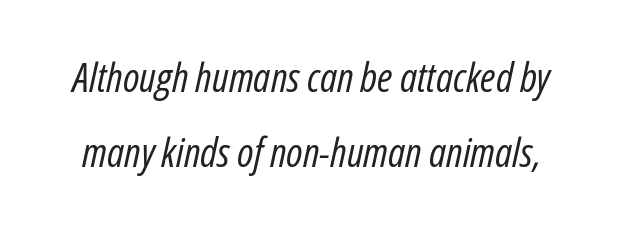
Would a proofreader flag this as italicized? Yes. Anything drawn beneath the words? Only blank space. Think of a printed novel: that variable character pitch is what you see here. Spacing between characters is what you'd get straight out of the box. Weight: not bold — regular or lighter.
